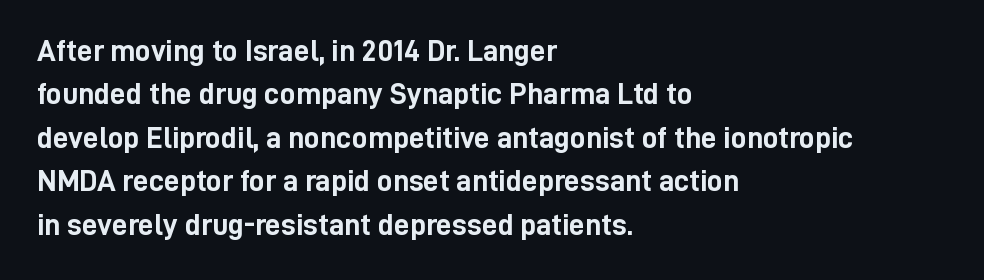
All the whitespace from short lines collects on the right. Is this a fixed-width face? No — the glyphs have proportional, varying widths. It's the straight-up-and-down kind of type. Glance below the letters and you will spot only blank space. This sample uses a sans-serif face.
